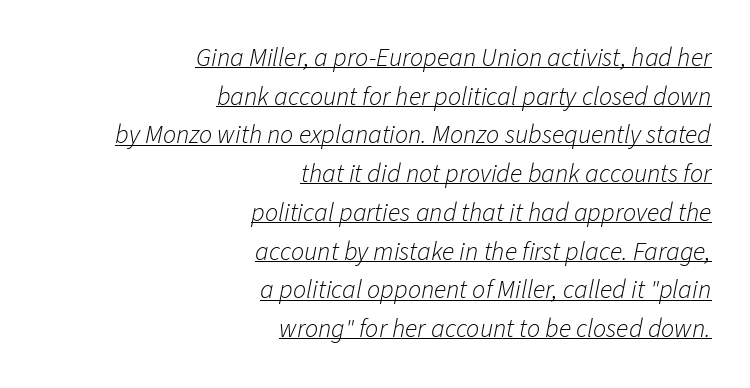
The image shows 26 px text type, italic (leaning right); set right-aligned, normal line spacing (1.49x), normal letter spacing, underlined.
